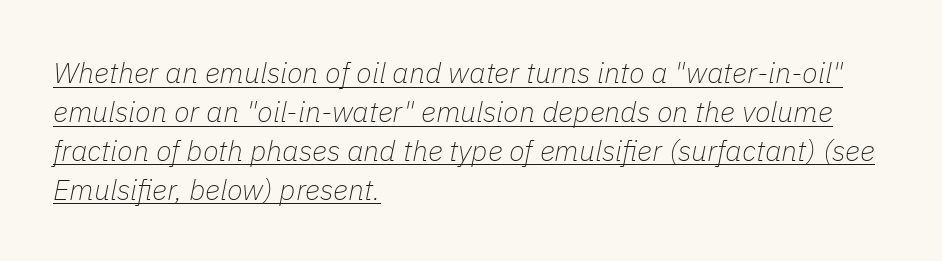
Q: Is the text bold? A: No.
Q: Is the text italic (slanted)? A: Yes, it leans right by about 11 degrees.
Q: Is the text underlined? A: Yes.
Q: How is the paragraph aligned? A: Left-aligned.
Q: Is the spacing between letters normal or unusually wide? A: Normal.
Q: Is the spacing between lines tight, normal or loose? A: Normal.
Q: Width (condensed, normal, or wide)? A: Normal.
Q: Stroke contrast? A: Low.
Q: x-height? A: Medium.
Q: Monospaced? A: No.
